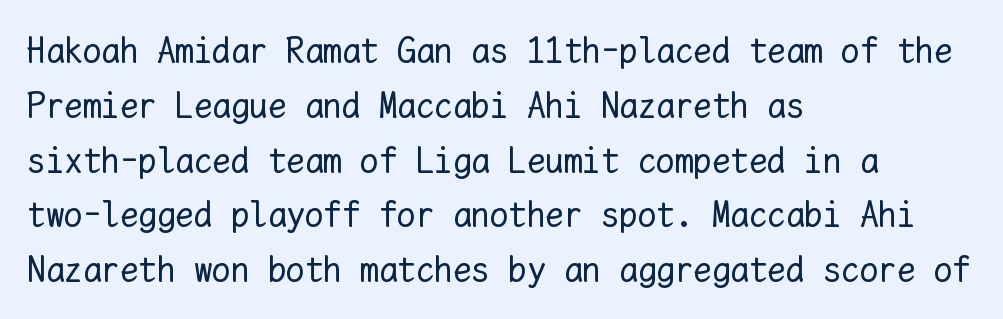
The image shows 37 px regular-weight type, upright, monospaced; set left-aligned, normal line spacing (1.48x), normal letter spacing, not underlined; low stroke contrast and a medium x-height.
